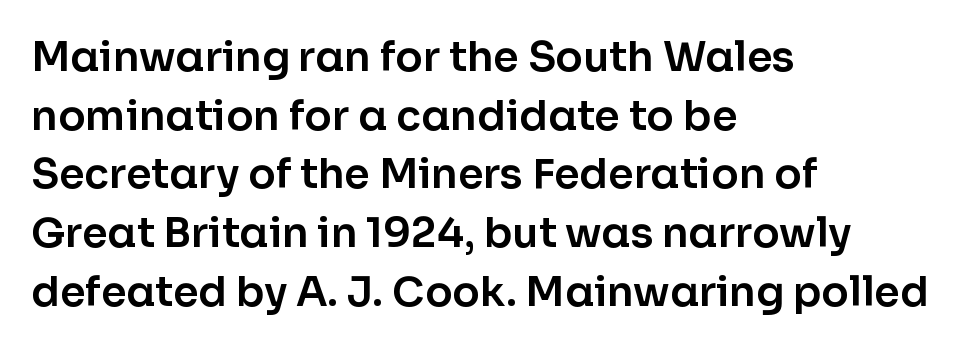
Q: Is the text italic (slanted)? A: No, it is upright.
Q: Is the typeface a serif or a sans-serif typeface? A: Sans-serif.
Q: Is the text underlined? A: No.
Q: How is the paragraph aligned? A: Left-aligned.
Q: Is the spacing between letters normal or unusually wide? A: Normal.
Q: Is the spacing between lines tight, normal or loose? A: Normal.
Q: Width (condensed, normal, or wide)? A: Normal.
Q: Stroke contrast? A: Low.
Q: x-height? A: Medium.
Q: Monospaced? A: No.
